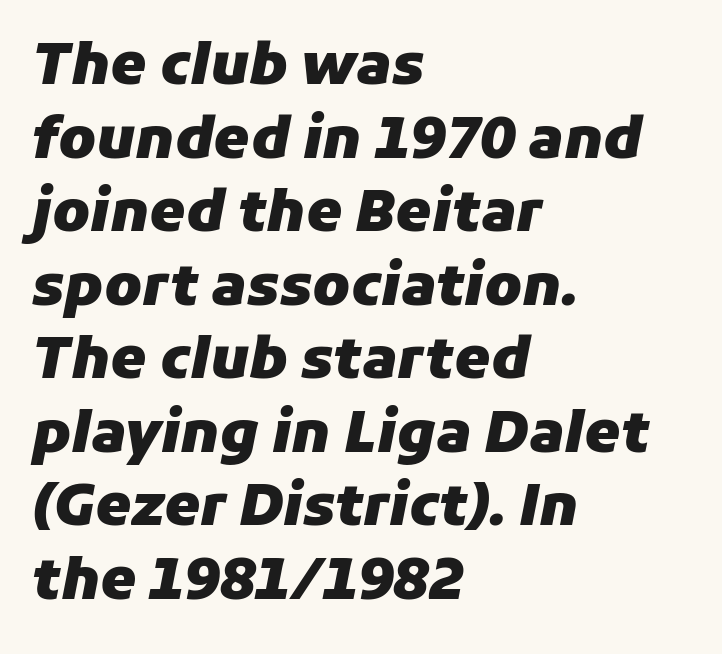
The image shows 57 px heavy type, italic (leaning right); set left-aligned, normal line spacing (1.29x), normal letter spacing, not underlined; low stroke contrast and a medium x-height.
